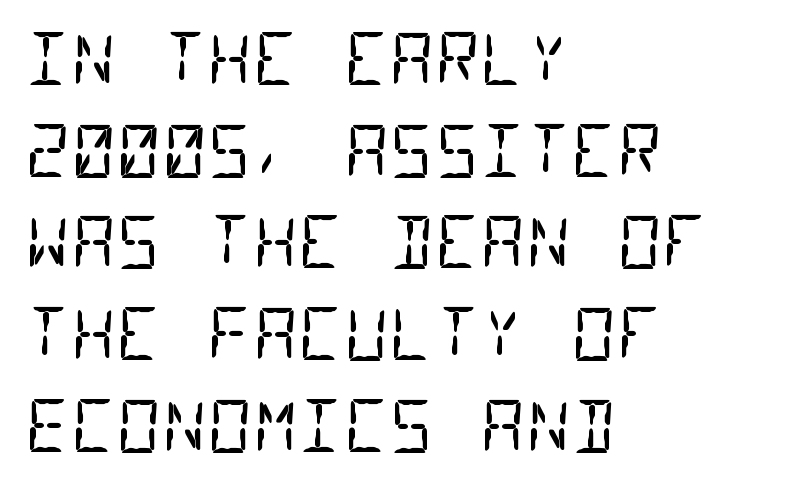
The image shows 70 px regular-weight, condensed sans-serif type, monospaced; set left-aligned, normal line spacing (1.31x), normal letter spacing, not underlined; low stroke contrast and a large x-height.
